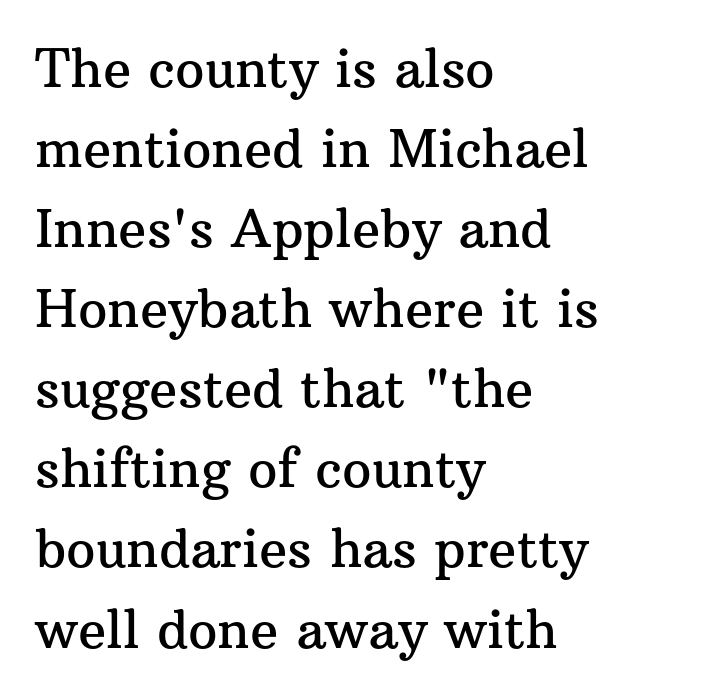
{"serif": "yes", "italic": "no", "width": "normal", "stroke_contrast": "medium", "x_height": "medium", "monospaced": "no", "underline": "no", "align": "left", "line_spacing": "normal", "line_spacing_ratio": 1.54, "letter_spacing": "normal", "letter_spacing_em": 0.0, "glyph_px": 52}
